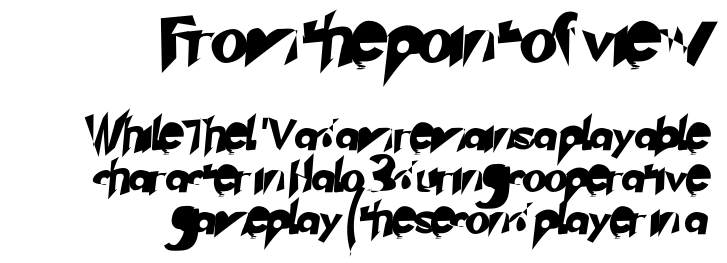
Q: Is the typeface a serif or a sans-serif typeface? A: Sans-serif.
Q: Is the text underlined? A: No.
Q: How is the paragraph aligned? A: Right-aligned.
Q: Is the spacing between letters normal or unusually wide? A: Normal.
Q: Is the spacing between lines tight, normal or loose? A: Normal.
Q: Which block of text is set in a larger size, the first (top) or the second (bottom)? A: The first (top) one.
Q: Width (condensed, normal, or wide)? A: Normal.
Q: Stroke contrast? A: Low.
Q: x-height? A: Small.
Q: Monospaced? A: No.
